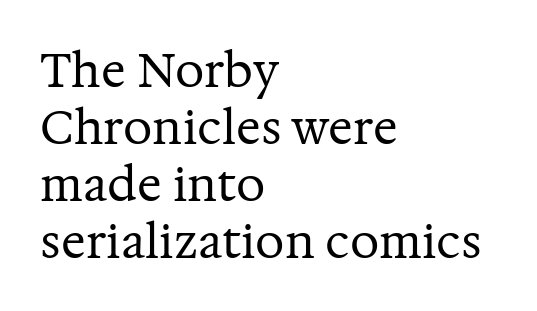
{"serif": "yes", "italic": "no", "bold": "no", "weight": "regular", "width": "normal", "stroke_contrast": "medium", "x_height": "medium", "monospaced": "no", "underline": "no", "align": "left", "line_spacing_ratio": 1.24, "letter_spacing": "normal", "letter_spacing_em": 0.0, "glyph_px": 46}
